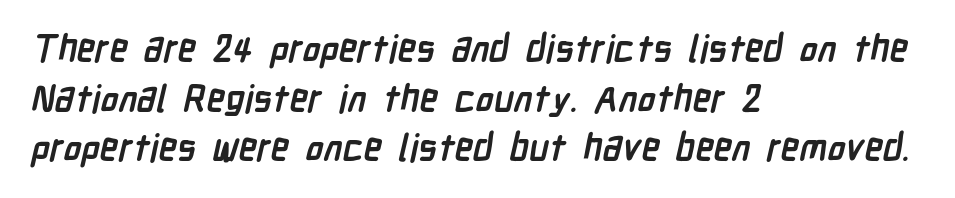
The image shows 37 px semibold, condensed sans-serif type; set left-aligned, normal line spacing (1.34x), normal letter spacing, not underlined; low stroke contrast and a medium x-height.
